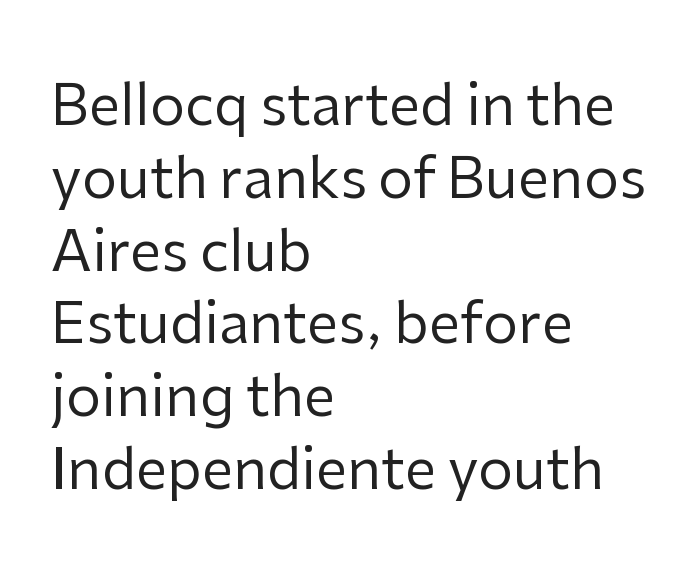
{"serif": "no", "italic": "no", "bold": "no", "weight": "regular", "width": "normal", "stroke_contrast": "low", "x_height": "medium", "monospaced": "no", "underline": "no", "align": "left", "line_spacing": "normal", "line_spacing_ratio": 1.3, "letter_spacing": "normal", "letter_spacing_em": 0.0, "glyph_px": 56}
